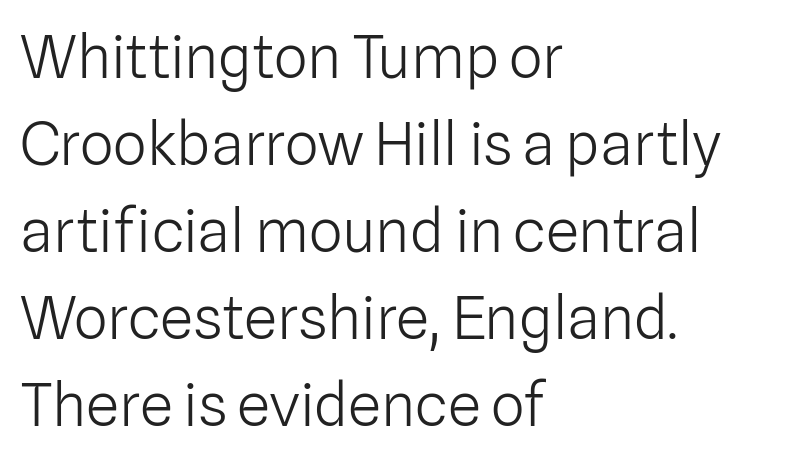
Q: Is the text bold? A: No.
Q: Is the text italic (slanted)? A: No, it is upright.
Q: Is the typeface a serif or a sans-serif typeface? A: Sans-serif.
Q: Is the text underlined? A: No.
Q: How is the paragraph aligned? A: Left-aligned.
Q: Is the spacing between letters normal or unusually wide? A: Normal.
Q: Is the spacing between lines tight, normal or loose? A: Normal.
Q: Width (condensed, normal, or wide)? A: Normal.
Q: Stroke contrast? A: Low.
Q: x-height? A: Medium.
Q: Monospaced? A: No.
